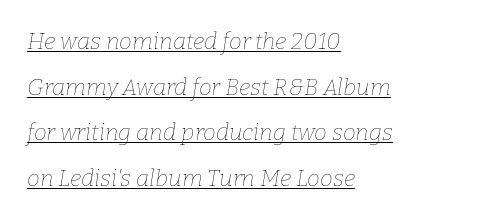
Q: Is the text bold? A: No.
Q: Is the text italic (slanted)? A: Yes, it leans right by about 9 degrees.
Q: Is the text underlined? A: Yes.
Q: How is the paragraph aligned? A: Left-aligned.
Q: Is the spacing between letters normal or unusually wide? A: Normal.
Q: Is the spacing between lines tight, normal or loose? A: Loose.
